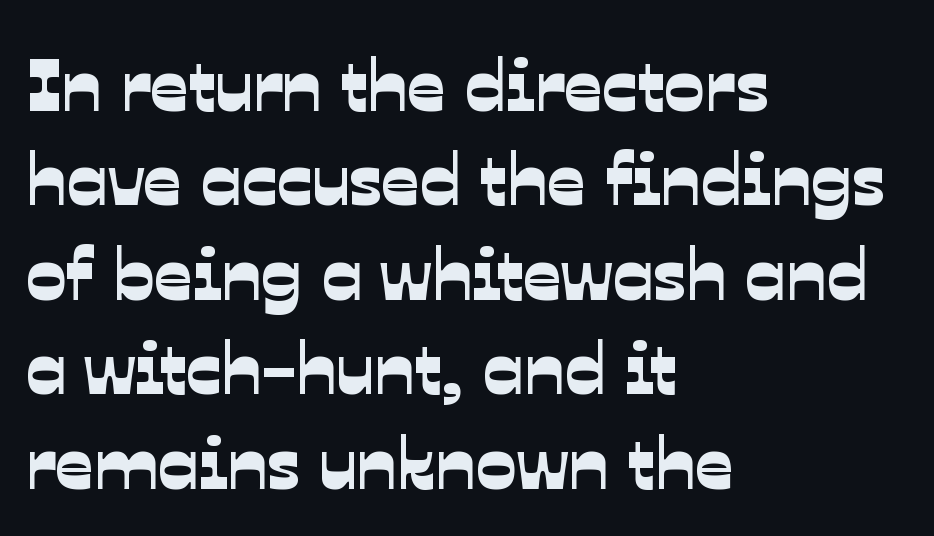
The image shows 75 px sans-serif type; set left-aligned, normal line spacing (1.26x), normal letter spacing, not underlined; low stroke contrast and a medium x-height.
